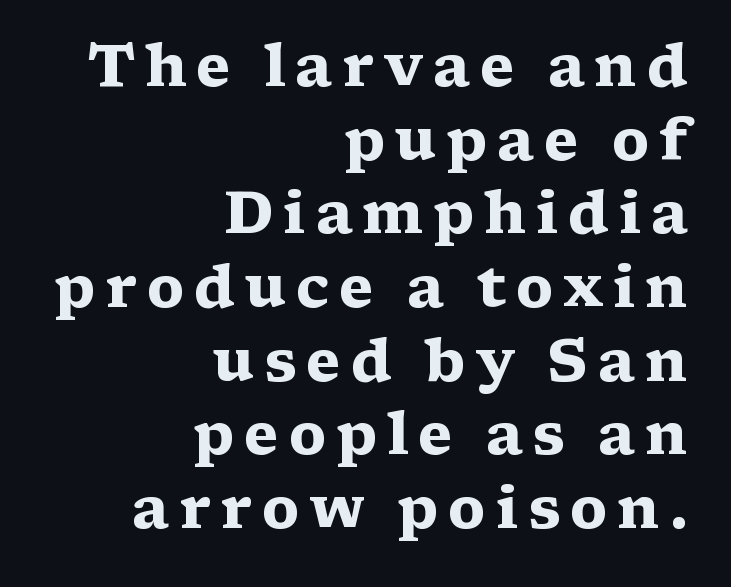
The image shows 58 px heavy, wide serif type, upright; set right-aligned, normal line spacing (1.27x), not underlined; medium stroke contrast and a medium x-height.
